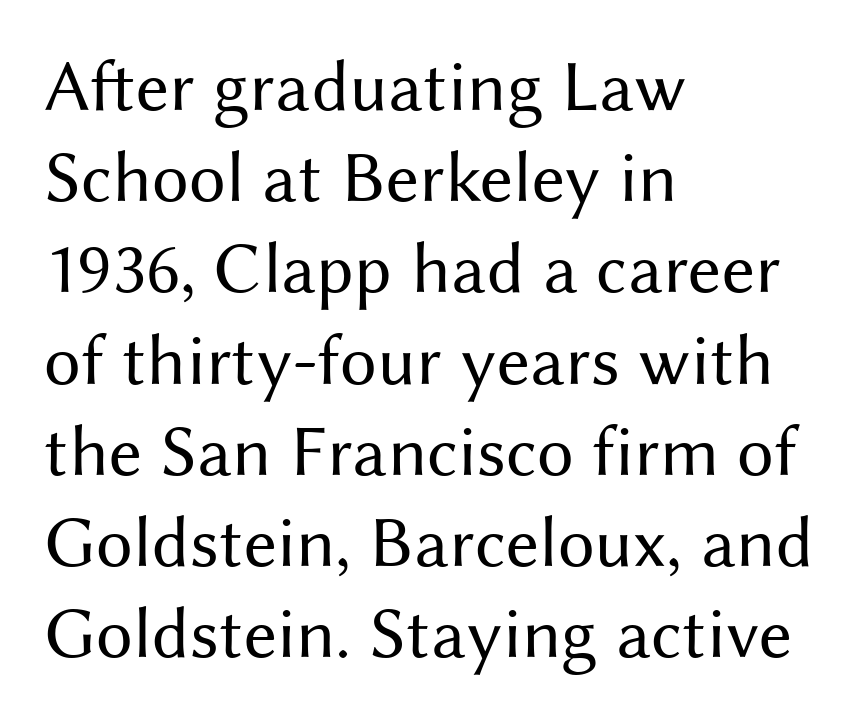
Q: Is the text bold? A: No.
Q: Is the text italic (slanted)? A: No, it is upright.
Q: Is the typeface a serif or a sans-serif typeface? A: Sans-serif.
Q: Is the text underlined? A: No.
Q: How is the paragraph aligned? A: Left-aligned.
Q: Is the spacing between letters normal or unusually wide? A: Normal.
Q: Is the spacing between lines tight, normal or loose? A: Normal.
Q: Width (condensed, normal, or wide)? A: Normal.
Q: Stroke contrast? A: Medium.
Q: x-height? A: Medium.
Q: Monospaced? A: No.
